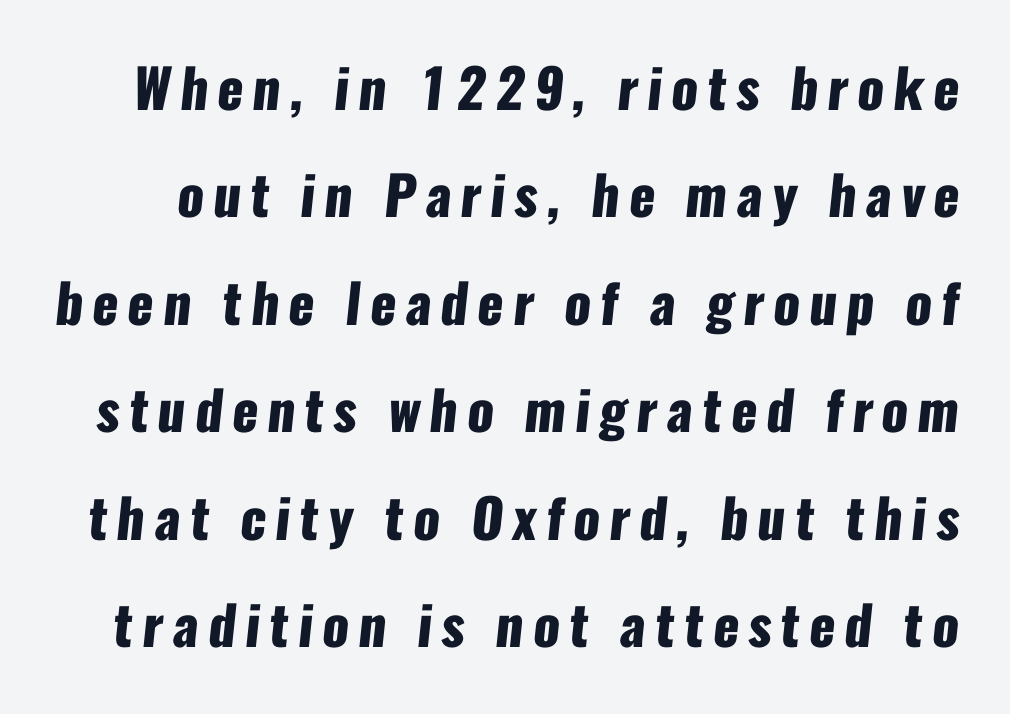
The image shows 54 px heavy, condensed sans-serif type; set loose line spacing (1.99x), not underlined; low stroke contrast and a medium x-height.
